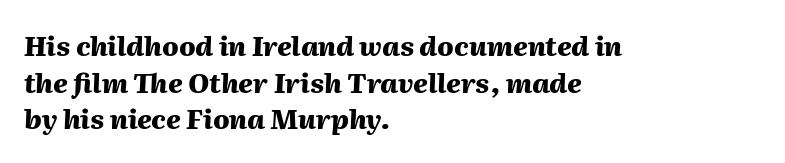
The letters are slanted; this is an italic face. This block has exactly the height ordinary leading produces. Line starts are locked; line ends wander. What weight is shown? A full bold with thick strokes. Honestly, the letter spacing is just normal — you wouldn't notice it.
